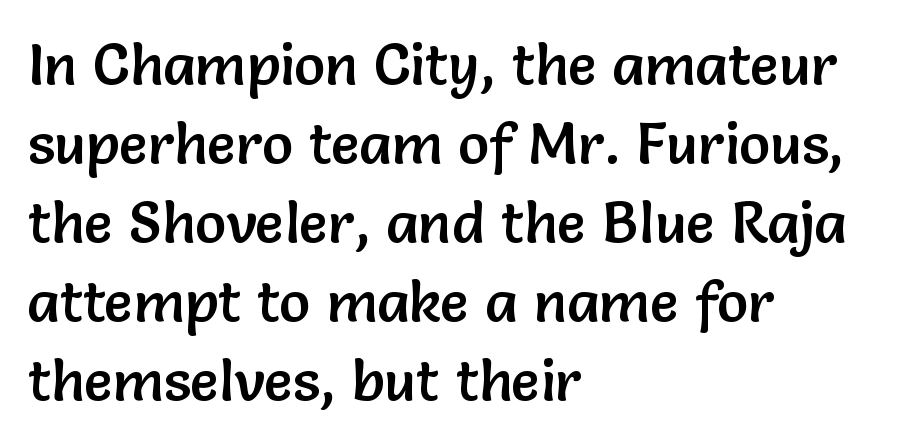
{"serif": "no", "italic": "no", "width": "normal", "stroke_contrast": "low", "x_height": "medium", "monospaced": "no", "underline": "no", "align": "left", "line_spacing": "normal", "line_spacing_ratio": 1.36, "letter_spacing": "normal", "letter_spacing_em": 0.0, "glyph_px": 58}
